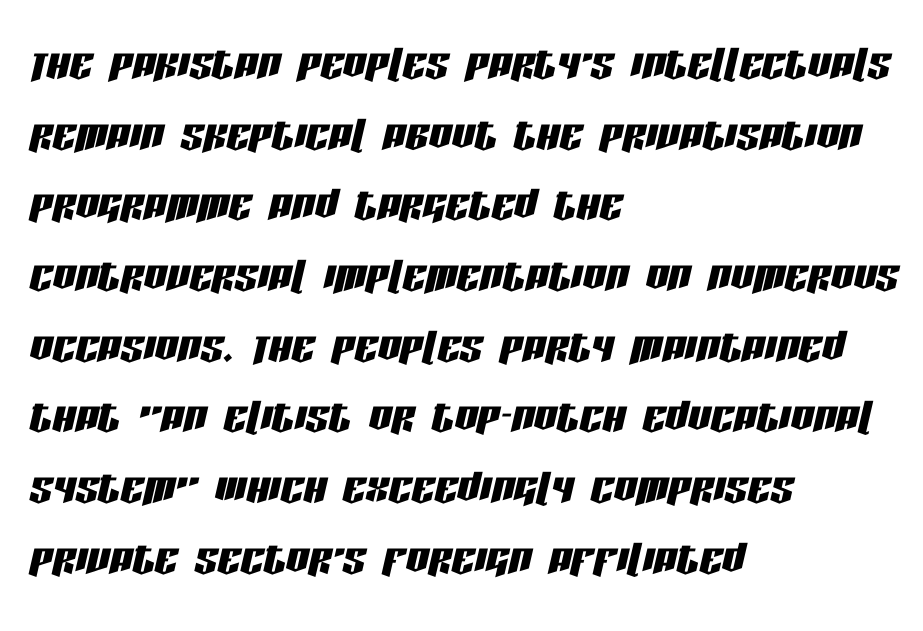
The image shows 57 px condensed type, italic (leaning right); set left-aligned, line spacing 1.24x, normal letter spacing, not underlined; low stroke contrast and a large x-height.
